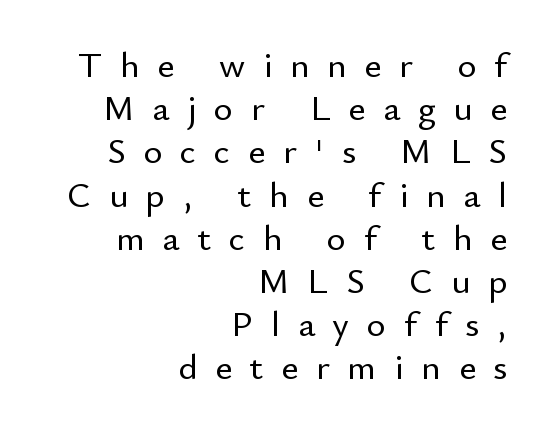
{"serif": "no", "italic": "no", "width": "normal", "stroke_contrast": "low", "x_height": "small", "monospaced": "no", "underline": "no", "align": "right", "line_spacing_ratio": 1.2, "letter_spacing": "wide", "letter_spacing_em": 0.5, "glyph_px": 36}
